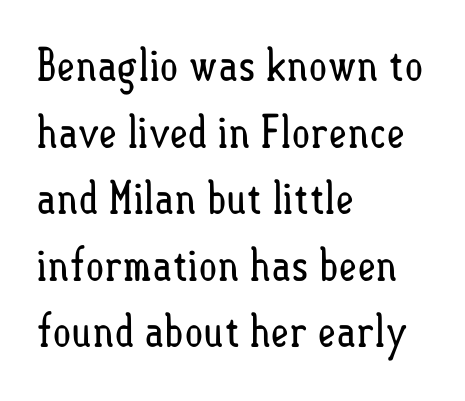
The image shows 45 px regular-weight, condensed type, upright; set left-aligned, normal line spacing (1.48x), normal letter spacing, not underlined; low stroke contrast and a small x-height.
